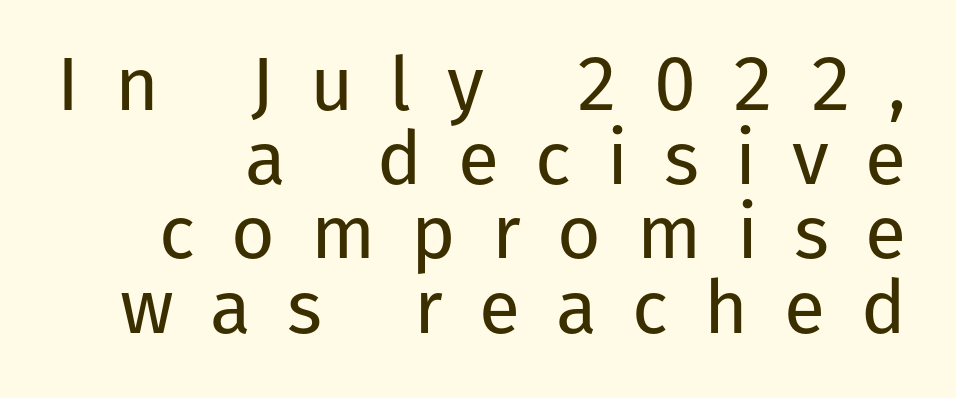
{"serif": "no", "italic": "no", "bold": "no", "weight": "regular", "width": "normal", "stroke_contrast": "low", "x_height": "medium", "monospaced": "no", "underline": "no", "line_spacing": "tight", "line_spacing_ratio": 0.99, "letter_spacing": "wide", "letter_spacing_em": 0.48, "glyph_px": 75}
